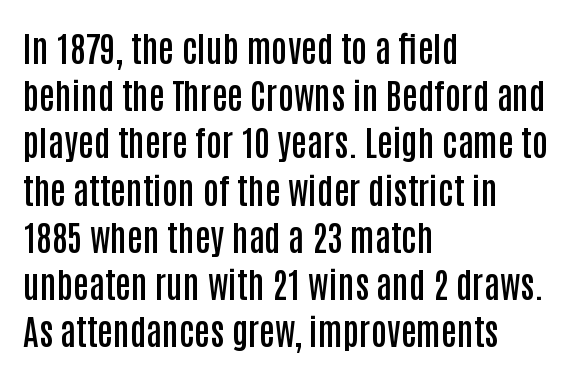
Unlike a traditional serif, this face leaves its strokes unadorned. Honestly, there is no underline to notice here at all. Proportional: the letters do not fall into vertical columns. Successive baselines arrive at the customary interval. Where is the straight margin? On the left. Nothing unusual about the tracking: characters are spaced as the font intends.
